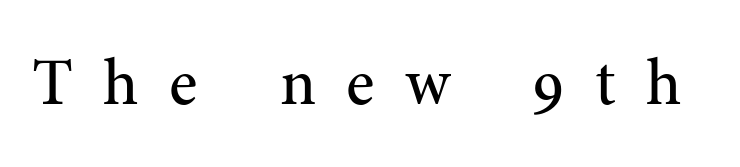
The image shows 66 px regular-weight serif type, upright; set unusually wide letter spacing (+0.46 em), not underlined; medium stroke contrast and a medium x-height.
